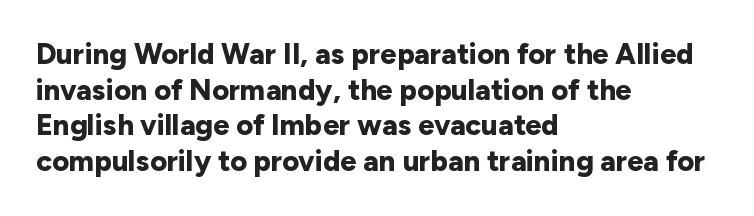
Q: Is the text bold? A: Yes.
Q: Is the text italic (slanted)? A: No, it is upright.
Q: Is the typeface a serif or a sans-serif typeface? A: Sans-serif.
Q: Is the text underlined? A: No.
Q: How is the paragraph aligned? A: Left-aligned.
Q: Is the spacing between letters normal or unusually wide? A: Normal.
Q: Width (condensed, normal, or wide)? A: Normal.
Q: Stroke contrast? A: Low.
Q: x-height? A: Medium.
Q: Monospaced? A: No.
